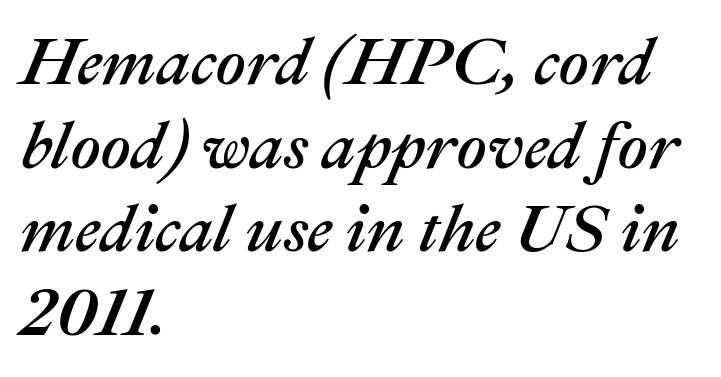
Which margin do the lines hug? The left one — the right edge is uneven. Descenders hang freely into open space. The horizontal fit of the characters is conventional and even. Slant detected: the letters are inclined. Looks like regular typesetting: each glyph gets only the width it needs. The lines sit at an ordinary, default distance from one another.
